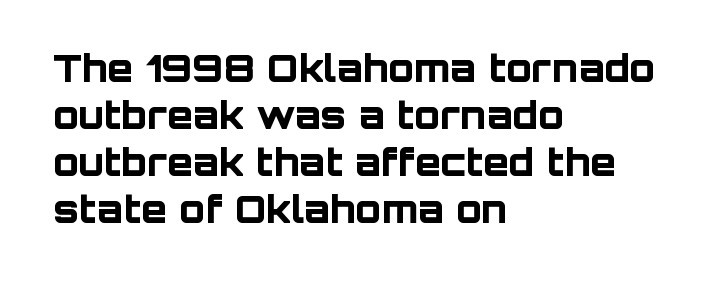
The image shows 38 px bold sans-serif type, upright; set left-aligned, line spacing 1.24x, normal letter spacing, not underlined; low stroke contrast and a large x-height.
